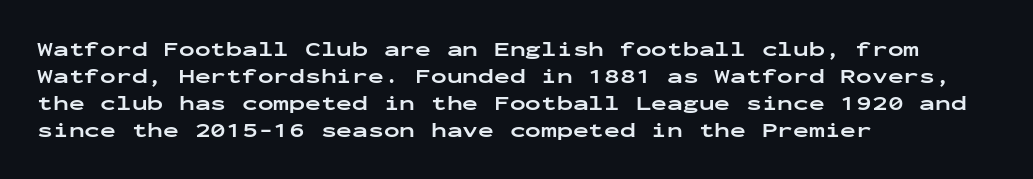
Q: Is the text bold? A: Yes.
Q: Is the text italic (slanted)? A: No, it is upright.
Q: Is the text underlined? A: No.
Q: How is the paragraph aligned? A: Left-aligned.
Q: Is the spacing between letters normal or unusually wide? A: Normal.
Q: Is the spacing between lines tight, normal or loose? A: Normal.
